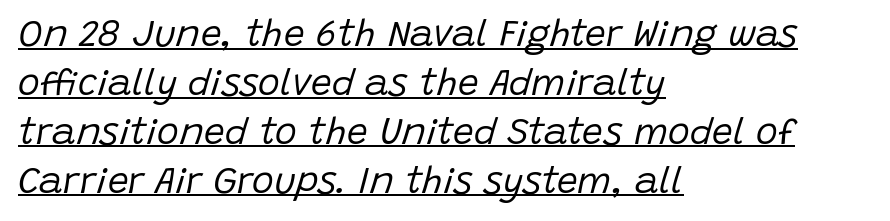
The image shows 37 px regular-weight type, italic (leaning right); set left-aligned, normal line spacing (1.32x), normal letter spacing, underlined; low stroke contrast and a large x-height.
